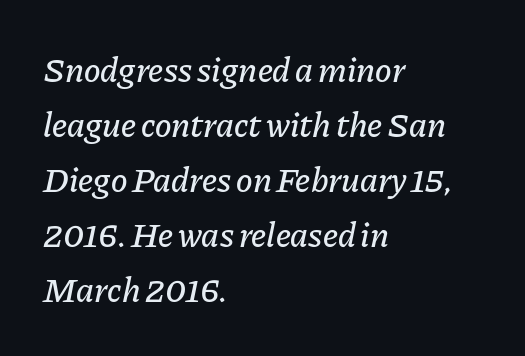
Q: Is the text italic (slanted)? A: Yes, it leans right by about 11 degrees.
Q: Is the text underlined? A: No.
Q: How is the paragraph aligned? A: Left-aligned.
Q: Is the spacing between letters normal or unusually wide? A: Normal.
Q: Is the spacing between lines tight, normal or loose? A: Normal.
Q: Width (condensed, normal, or wide)? A: Normal.
Q: Stroke contrast? A: Low.
Q: x-height? A: Medium.
Q: Monospaced? A: No.
